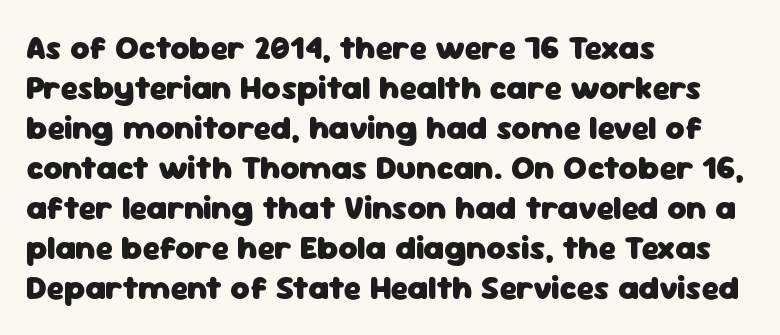
Ascenders rise straight up at ninety degrees. The paragraph shown leans on its left margin. Emphasis by weight is at full strength: bold. Underline: absent. I'd call this a sans setting — the letters go barefoot. The passage shown is typed in a proportional face where columns would drift.
